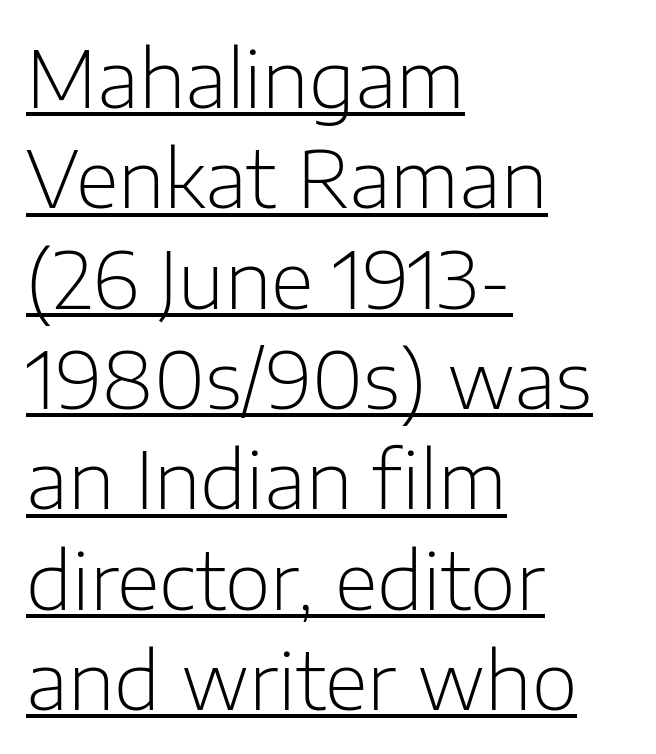
Decoration check: the copy is underlined. Serifs: no, the terminals of the letterforms are clean. Layout note: lines flush left. Nope, not italic — everything's standing straight. The typeface has the unassuming heft of standard copy or less.
